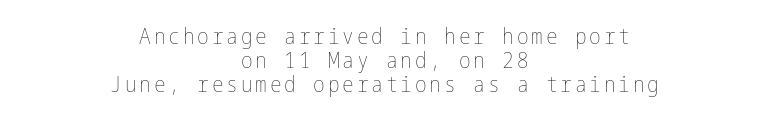
The line-height multiplier appears low, near solid setting. The rag falls on both sides of this text block equally. Descenders hang freely into open space. The letters look calm and open, with moderate or lighter stems.
